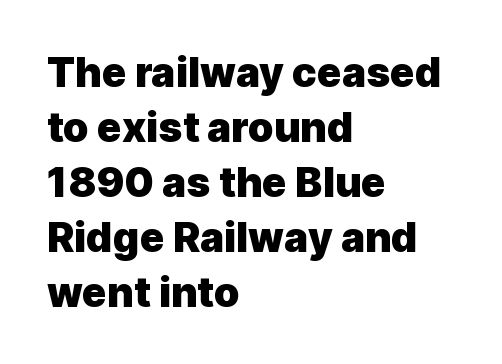
Q: Is the text bold? A: Yes.
Q: Is the text italic (slanted)? A: No, it is upright.
Q: Is the typeface a serif or a sans-serif typeface? A: Sans-serif.
Q: Is the text underlined? A: No.
Q: How is the paragraph aligned? A: Left-aligned.
Q: Is the spacing between letters normal or unusually wide? A: Normal.
Q: Is the spacing between lines tight, normal or loose? A: Normal.
Q: Width (condensed, normal, or wide)? A: Normal.
Q: x-height? A: Medium.
Q: Monospaced? A: No.
